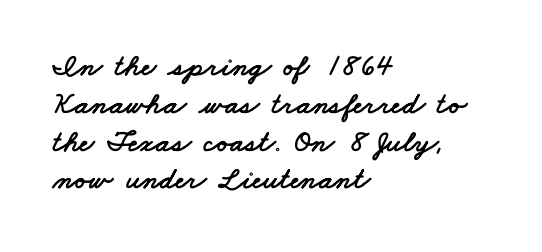
The image shows 31 px wide sans-serif type; set left-aligned, line spacing 1.22x, normal letter spacing, not underlined; low stroke contrast and a small x-height.
